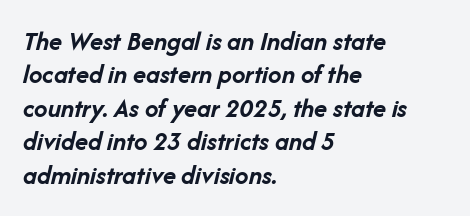
Each line starts at the same left margin while the right side varies. Chunky letters — that's bold for sure. Anything drawn beneath the words? Only blank space. A typesetter would mark this as italic. These lines keep a tight, regular rhythm from letter to letter.
